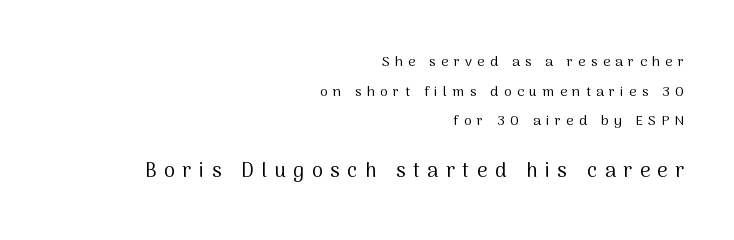
{"italic": "no", "bold": "no", "underline": "no", "align": "right", "line_spacing": "loose", "line_spacing_ratio": 2.12, "letter_spacing": "wide", "letter_spacing_em": 0.38, "larger_block": "second", "size_ratio": 1.43, "glyph_px": 20}
